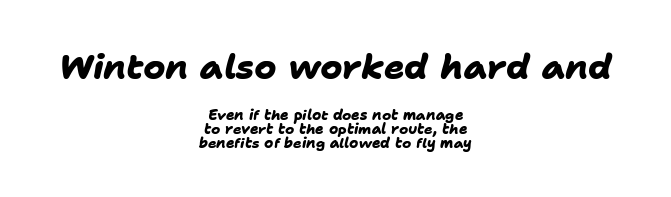
{"serif": "no", "bold": "yes", "weight": "heavy", "width": "normal", "stroke_contrast": "low", "x_height": "medium", "monospaced": "no", "underline": "no", "align": "center", "line_spacing": "tight", "line_spacing_ratio": 0.99, "letter_spacing": "normal", "letter_spacing_em": 0.0, "larger_block": "first", "size_ratio": 2.43, "glyph_px": 34}
